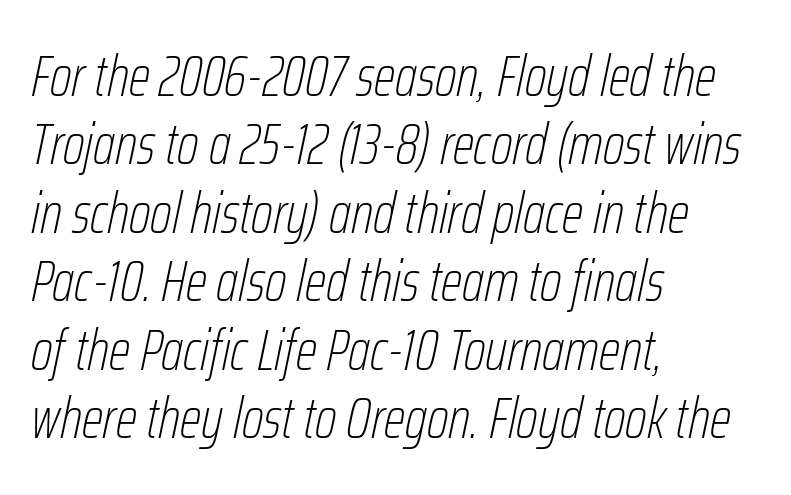
Compared with a centered layout, this one pins lines to the left instead. Do the characters align in a grid? No, the font is proportional. Is the stroke heavy? The answer is a plain regular-or-lighter. It's the slanting kind of type.
